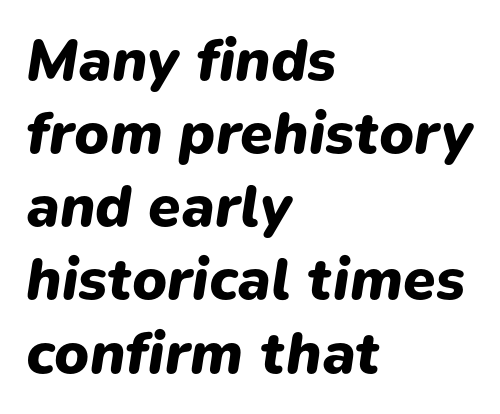
The image shows 59 px heavy type, italic (leaning right); set left-aligned, line spacing 1.24x, normal letter spacing, not underlined; low stroke contrast and a medium x-height.
